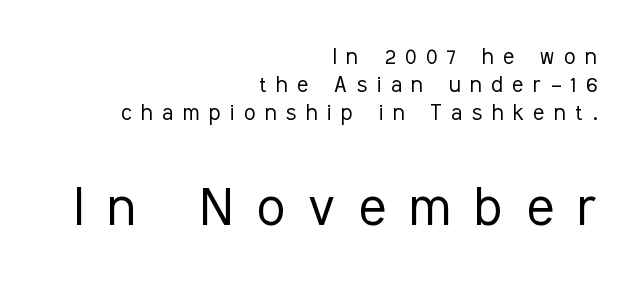
The image shows 64 px light, condensed sans-serif type, upright; set right-aligned, tight line spacing (1.08x), unusually wide letter spacing (+0.37 em), not underlined; the second (bottom) block is 2.46x larger; low stroke contrast and a medium x-height.
